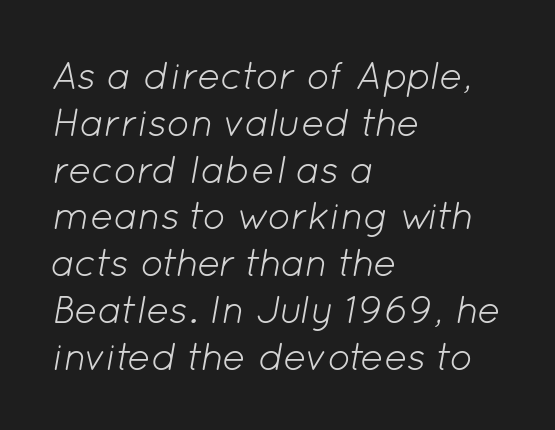
Q: Is the text bold? A: No.
Q: Is the text italic (slanted)? A: Yes, it leans right by about 12 degrees.
Q: Is the text underlined? A: No.
Q: How is the paragraph aligned? A: Left-aligned.
Q: Is the spacing between letters normal or unusually wide? A: Normal.
Q: Width (condensed, normal, or wide)? A: Normal.
Q: Stroke contrast? A: Low.
Q: x-height? A: Medium.
Q: Monospaced? A: No.
